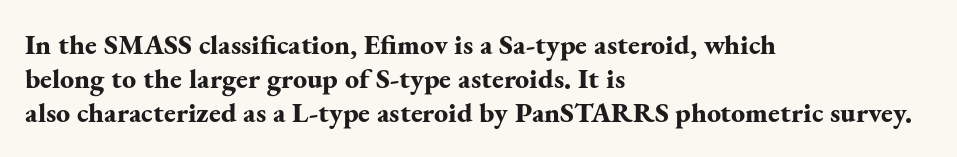
The image shows 28 px bold serif type, upright; set left-aligned, line spacing 1.22x, normal letter spacing, not underlined; medium stroke contrast and a small x-height.
